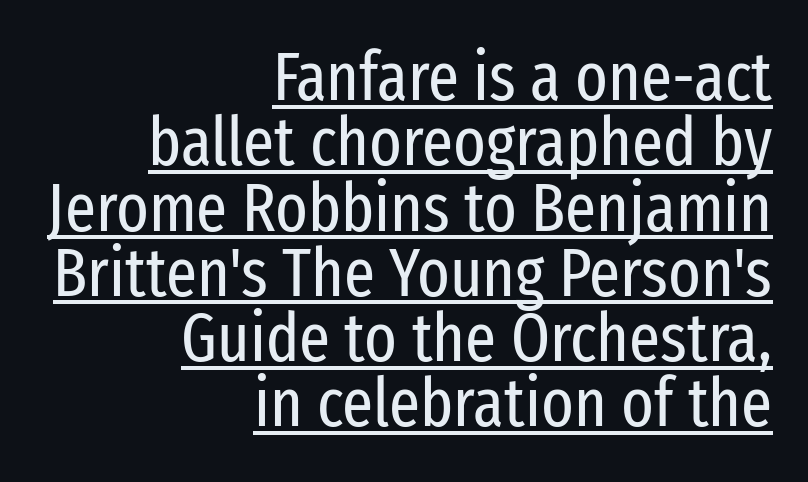
Q: Is the text bold? A: No.
Q: Is the text italic (slanted)? A: No, it is upright.
Q: Is the typeface a serif or a sans-serif typeface? A: Sans-serif.
Q: Is the text underlined? A: Yes.
Q: How is the paragraph aligned? A: Right-aligned.
Q: Is the spacing between letters normal or unusually wide? A: Normal.
Q: Is the spacing between lines tight, normal or loose? A: Tight.
Q: Width (condensed, normal, or wide)? A: Condensed.
Q: Stroke contrast? A: Low.
Q: x-height? A: Medium.
Q: Monospaced? A: No.
